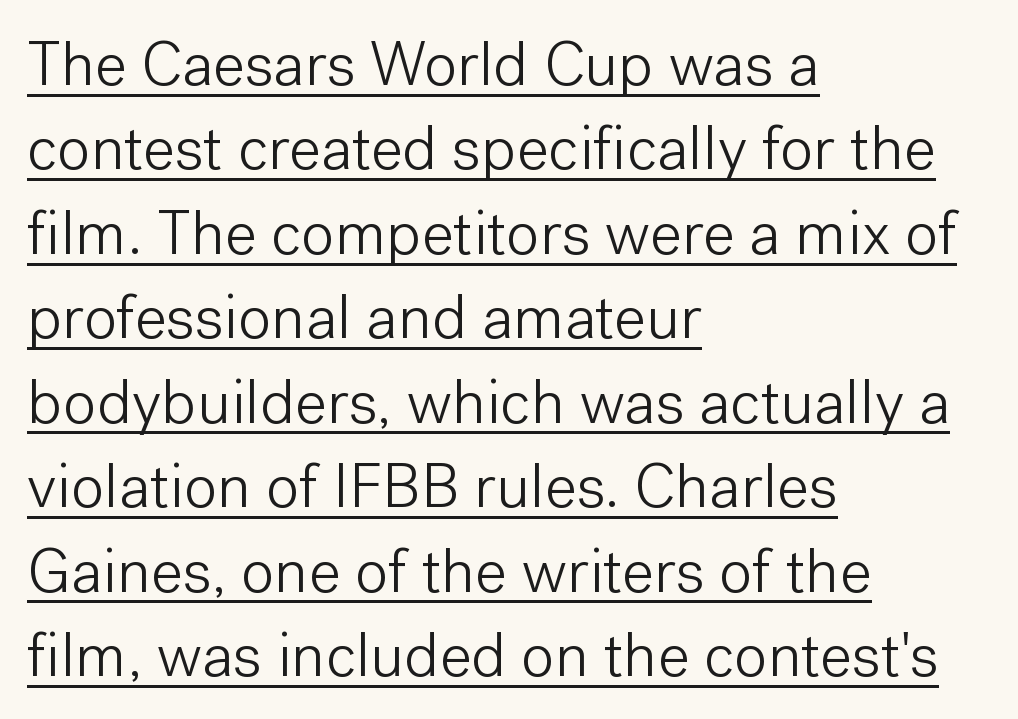
Looks like regular typesetting: each glyph gets only the width it needs. The typesetter has applied underlining to the passage shown. A typesetter would label this face a sans. Characters remain perfectly vertical along every line. The letters look calm and open, with moderate or lighter stems. The leading is moderate, giving the passage an even texture.
